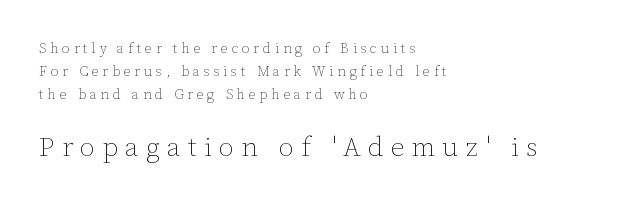
The image shows 27 px text type, upright; set left-aligned, normal line spacing (1.64x), unusually wide letter spacing (+0.27 em), not underlined; the second (bottom) block is 1.93x larger.
